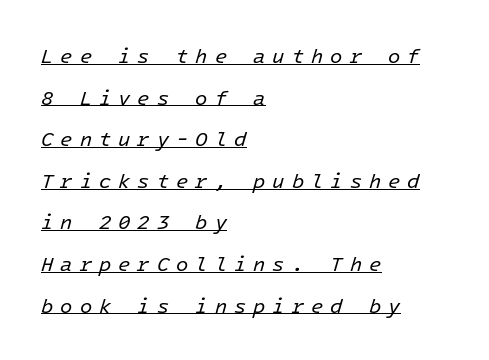
Q: Is the text bold? A: No.
Q: Is the text italic (slanted)? A: Yes, it leans right by about 16 degrees.
Q: Is the text underlined? A: Yes.
Q: How is the paragraph aligned? A: Left-aligned.
Q: Is the spacing between letters normal or unusually wide? A: Unusually wide.
Q: Is the spacing between lines tight, normal or loose? A: Loose.
